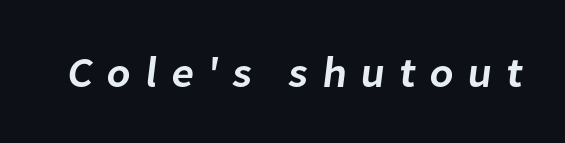
{"serif": "no", "bold": "semi", "weight": "semibold", "width": "normal", "stroke_contrast": "low", "x_height": "medium", "monospaced": "no", "underline": "no", "letter_spacing": "wide", "letter_spacing_em": 0.32, "glyph_px": 43}
